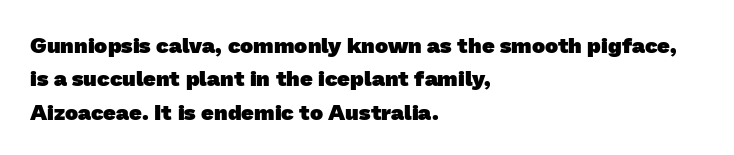
Caption: multi-line text, flush left, ragged right. A clean baseline with only descenders dipping below it. Inter-character spacing is left at the font's built-in metrics. Set as a true bold cut, around the 700 mark. The designer left line spacing at the default.
